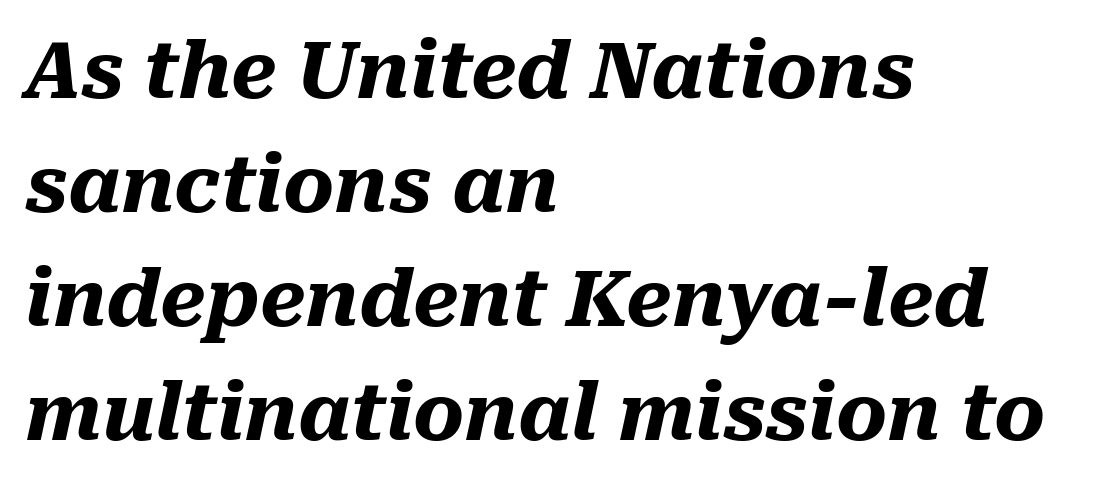
Q: Is the text bold? A: Yes.
Q: Is the text italic (slanted)? A: Yes, it leans right by about 10 degrees.
Q: Is the text underlined? A: No.
Q: How is the paragraph aligned? A: Left-aligned.
Q: Is the spacing between letters normal or unusually wide? A: Normal.
Q: Is the spacing between lines tight, normal or loose? A: Normal.
Q: Width (condensed, normal, or wide)? A: Normal.
Q: Stroke contrast? A: Medium.
Q: x-height? A: Medium.
Q: Monospaced? A: No.
